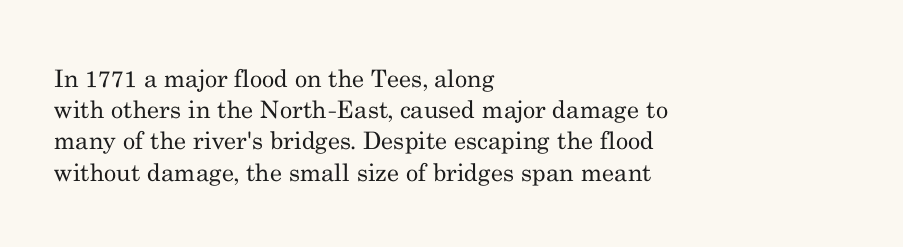
Q: Is the text bold? A: No.
Q: Is the text italic (slanted)? A: No, it is upright.
Q: Is the text underlined? A: No.
Q: How is the paragraph aligned? A: Left-aligned.
Q: Is the spacing between letters normal or unusually wide? A: Normal.
Q: Is the spacing between lines tight, normal or loose? A: Normal.
